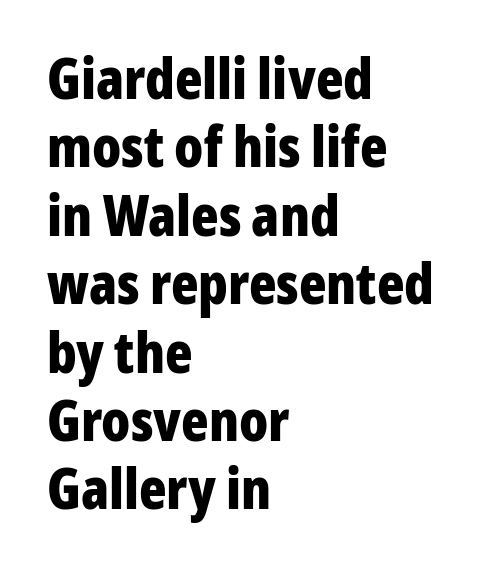
The image shows 57 px bold, condensed sans-serif type, upright; set left-aligned, line spacing 1.2x, normal letter spacing, not underlined; low stroke contrast and a medium x-height.
